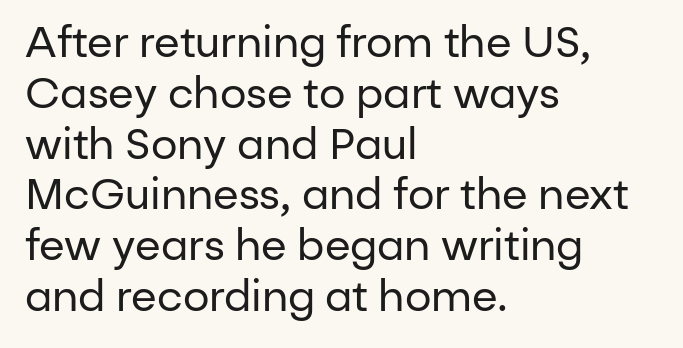
Letters rest on an invisible, unmarked baseline. On a weight scale, this lands at 450 or below. Here the designer chose a conventional face with non-uniform glyph widths. A classic flush-left, rag-right setting is used for this passage. Type style note: lacks serifs.
